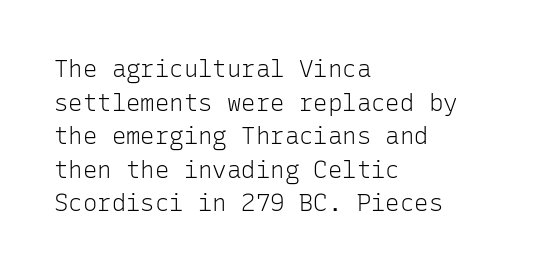
Does the copy run flush right? No — it runs flush left. Does extra space separate the letters? No, they use regular spacing. The letters look calm and open, with moderate or lighter stems. Beneath every word, the page is bare. Normally led — the rows are evenly, conventionally spaced.
